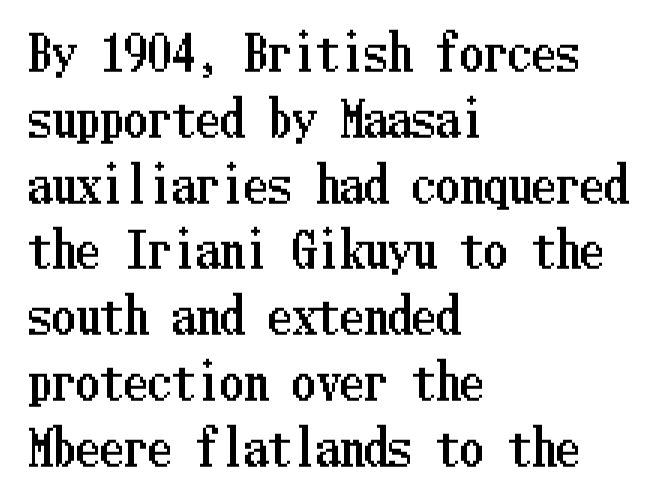
Q: Is the text italic (slanted)? A: No, it is upright.
Q: Is the text underlined? A: No.
Q: How is the paragraph aligned? A: Left-aligned.
Q: Is the spacing between letters normal or unusually wide? A: Normal.
Q: Is the spacing between lines tight, normal or loose? A: Normal.
Q: Width (condensed, normal, or wide)? A: Condensed.
Q: Stroke contrast? A: Low.
Q: x-height? A: Medium.
